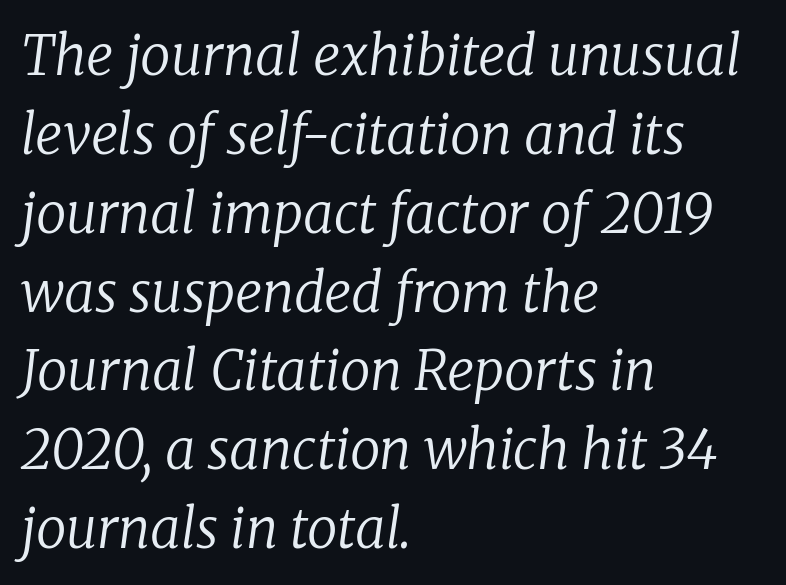
Tracking here is standard; glyphs follow each other at the usual distance. Descender tails drop into unmarked territory. The letterforms sit at book weight or below. Which margin do the lines hug? The left one — the right edge is uneven. Font category for this specimen: serif. The designer left line spacing at the default.
